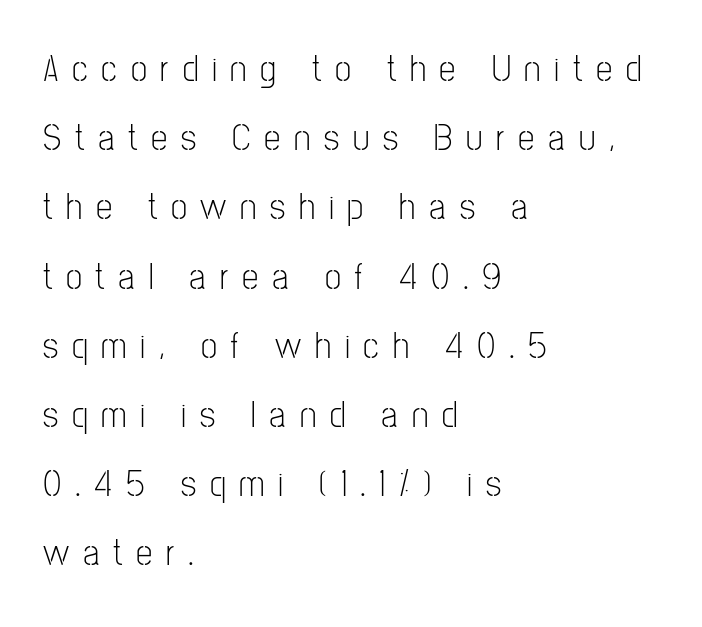
Every row of glyphs begins at an identical x-position on the left. Think standard paragraph weight, or any step lighter than that. What kind of face is this? One without serifs — a sans. Each letter keeps its own natural width here, so spacing adapts to shape.
